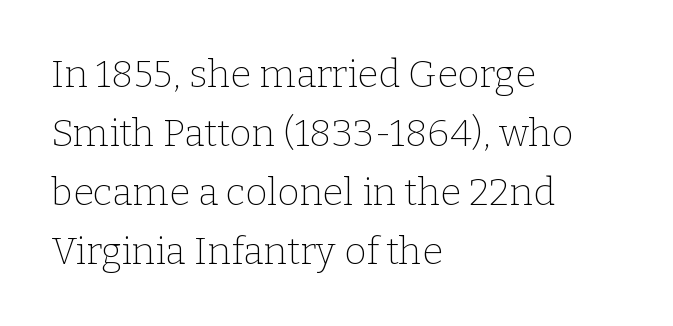
{"serif": "yes", "italic": "no", "bold": "no", "weight": "thin", "width": "normal", "stroke_contrast": "low", "x_height": "medium", "monospaced": "no", "underline": "no", "align": "left", "line_spacing": "normal", "line_spacing_ratio": 1.55, "letter_spacing": "normal", "letter_spacing_em": 0.0, "glyph_px": 38}
